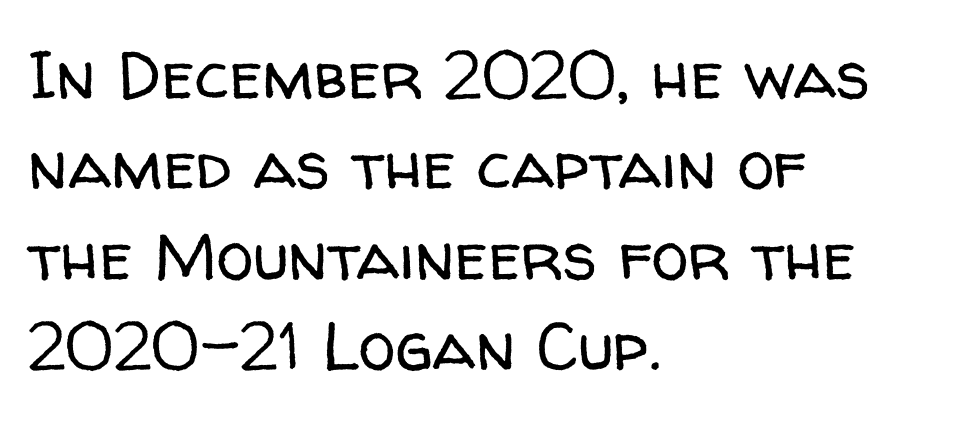
{"serif": "no", "italic": "no", "bold": "no", "weight": "regular", "width": "normal", "stroke_contrast": "low", "x_height": "medium", "monospaced": "no", "underline": "no", "align": "left", "line_spacing": "normal", "line_spacing_ratio": 1.35, "letter_spacing": "normal", "letter_spacing_em": 0.0, "glyph_px": 67}
